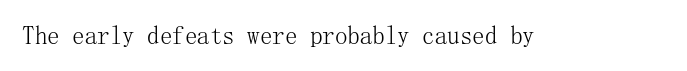
The rendering keeps characters at their native spacing. The font sits on the lighter half of the weight spectrum, regular included. Quick note: underline off. Is there any slant? The stems are plumb.
